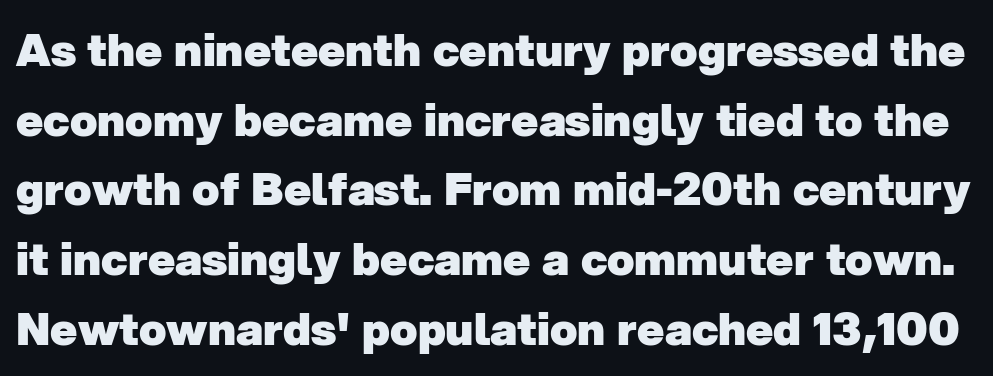
{"serif": "no", "bold": "yes", "weight": "heavy", "width": "normal", "stroke_contrast": "low", "x_height": "medium", "monospaced": "no", "underline": "no", "line_spacing": "normal", "line_spacing_ratio": 1.55, "letter_spacing": "normal", "letter_spacing_em": 0.0, "glyph_px": 45}
